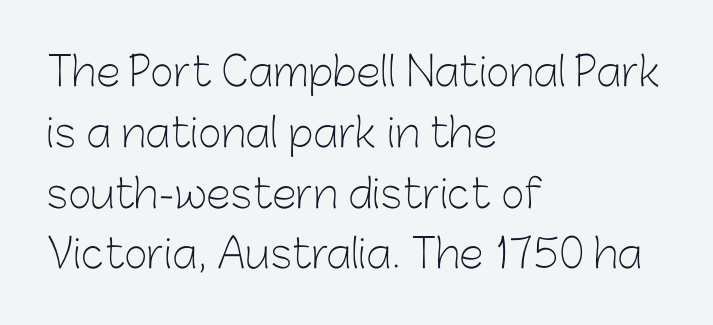
The image shows 40 px light sans-serif type, upright; set left-aligned, normal line spacing (1.52x), normal letter spacing, not underlined; low stroke contrast and a medium x-height.
